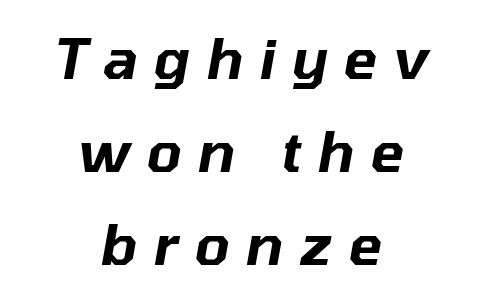
{"italic": "yes", "lean": "right", "slant_degrees": 10, "width": "normal", "stroke_contrast": "low", "x_height": "medium", "monospaced": "no", "underline": "no", "align": "center", "line_spacing": "normal", "line_spacing_ratio": 1.66, "letter_spacing": "wide", "letter_spacing_em": 0.29, "glyph_px": 56}
